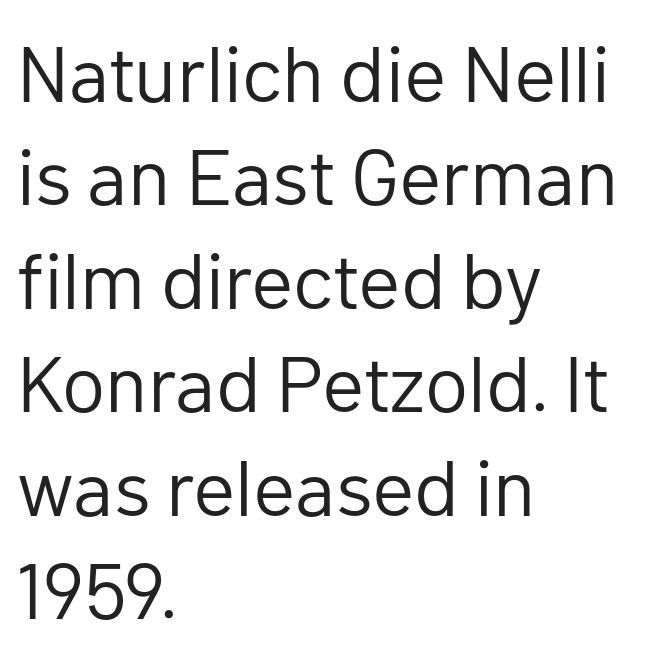
Q: Is the text bold? A: No.
Q: Is the text italic (slanted)? A: No, it is upright.
Q: Is the typeface a serif or a sans-serif typeface? A: Sans-serif.
Q: Is the text underlined? A: No.
Q: How is the paragraph aligned? A: Left-aligned.
Q: Is the spacing between letters normal or unusually wide? A: Normal.
Q: Is the spacing between lines tight, normal or loose? A: Normal.
Q: Width (condensed, normal, or wide)? A: Normal.
Q: Stroke contrast? A: Low.
Q: x-height? A: Medium.
Q: Monospaced? A: No.
